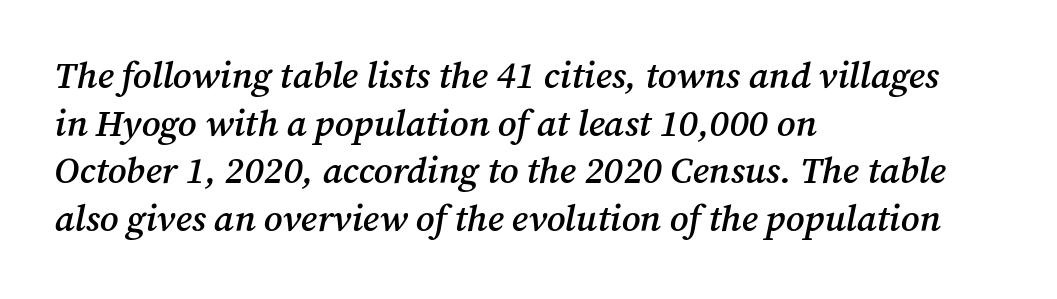
Unlike a clean sans, this face finishes its strokes with serifs. Line spacing here is normal. Its strokes are somewhat broadened, the hallmark of semibold type. A typesetter would call this proportional, since set widths differ per character. The horizontal fit of the characters is conventional and even. The lines are quadded left.
